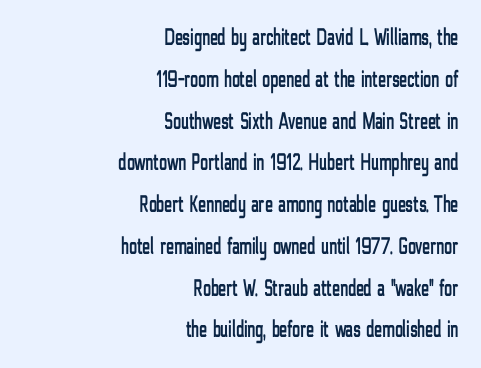
The image shows 24 px text type, upright; set right-aligned, line spacing 1.74x, normal letter spacing, not underlined.
